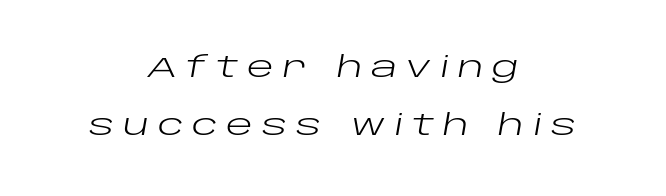
The image shows 28 px regular-weight, wide type, italic (leaning right); set centered, loose line spacing (2.07x), unusually wide letter spacing (+0.31 em), not underlined; low stroke contrast and a large x-height.
